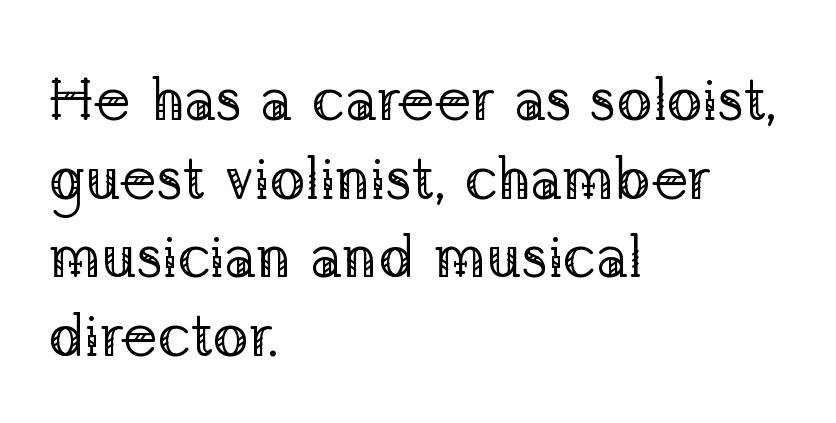
The image shows 60 px regular-weight serif type, upright; set left-aligned, normal line spacing (1.31x), normal letter spacing, not underlined; low stroke contrast and a medium x-height.
